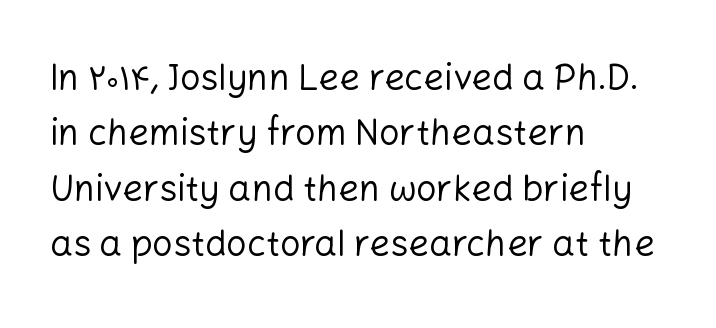
Q: Is the text bold? A: No.
Q: Is the text italic (slanted)? A: No, it is upright.
Q: Is the typeface a serif or a sans-serif typeface? A: Sans-serif.
Q: Is the text underlined? A: No.
Q: How is the paragraph aligned? A: Left-aligned.
Q: Is the spacing between letters normal or unusually wide? A: Normal.
Q: Is the spacing between lines tight, normal or loose? A: Normal.
Q: Width (condensed, normal, or wide)? A: Normal.
Q: Stroke contrast? A: Low.
Q: x-height? A: Medium.
Q: Monospaced? A: No.
